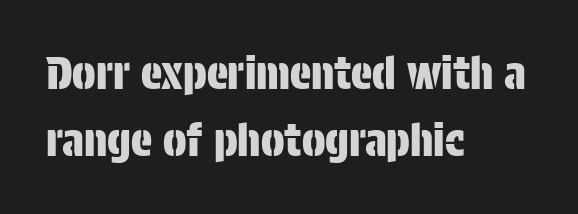
Q: Is the text italic (slanted)? A: No, it is upright.
Q: Is the typeface a serif or a sans-serif typeface? A: Sans-serif.
Q: Is the text underlined? A: No.
Q: How is the paragraph aligned? A: Left-aligned.
Q: Is the spacing between letters normal or unusually wide? A: Normal.
Q: Is the spacing between lines tight, normal or loose? A: Normal.
Q: Width (condensed, normal, or wide)? A: Condensed.
Q: Stroke contrast? A: Low.
Q: x-height? A: Large.
Q: Monospaced? A: No.
